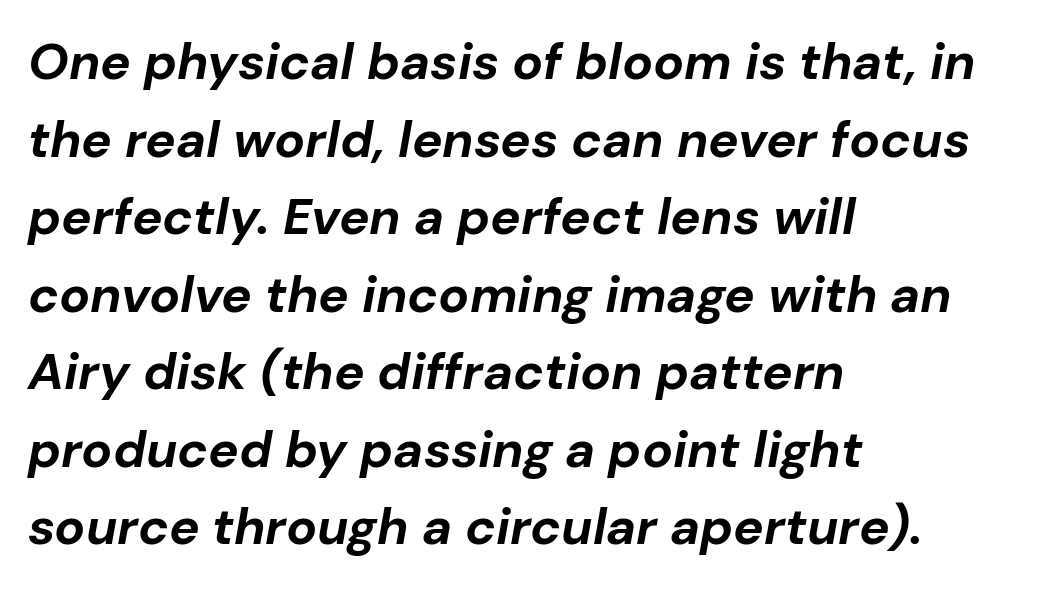
Q: Is the text bold? A: Yes.
Q: Is the text italic (slanted)? A: Yes, it leans right by about 10 degrees.
Q: Is the text underlined? A: No.
Q: How is the paragraph aligned? A: Left-aligned.
Q: Is the spacing between letters normal or unusually wide? A: Normal.
Q: Is the spacing between lines tight, normal or loose? A: Normal.
Q: Width (condensed, normal, or wide)? A: Normal.
Q: Stroke contrast? A: Low.
Q: x-height? A: Medium.
Q: Monospaced? A: No.
